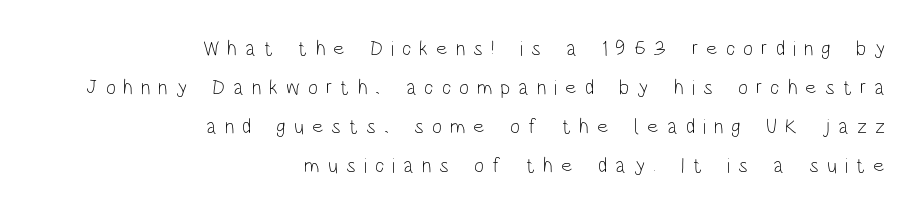
The image shows 21 px text type, upright; set right-aligned, line spacing 1.85x, unusually wide letter spacing (+0.38 em), not underlined.
